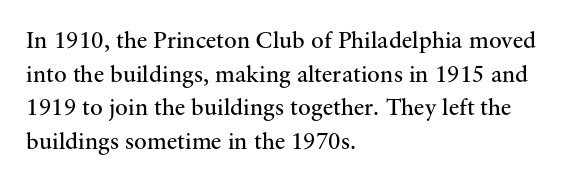
The image shows 24 px text type, upright; set left-aligned, normal line spacing (1.4x), normal letter spacing, not underlined.
